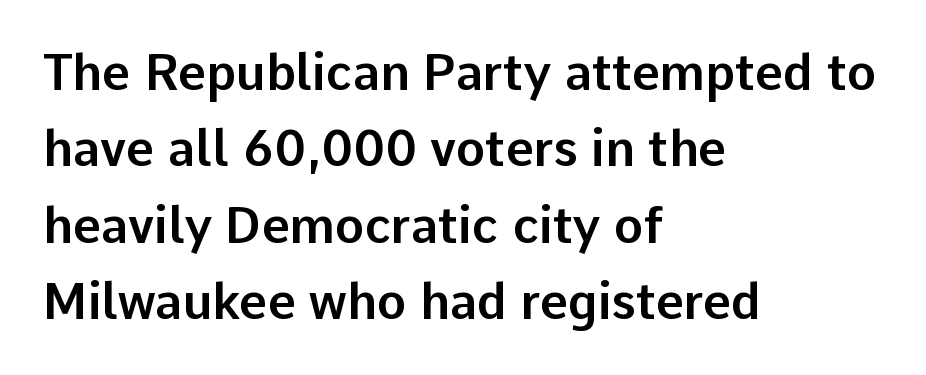
Nope, not italic — everything's standing straight. This sample uses plain, unmodified letter spacing. Do the characters align in a grid? No, the font is proportional. Does the leading feel generous? No, just average. The words here are not underlined.
